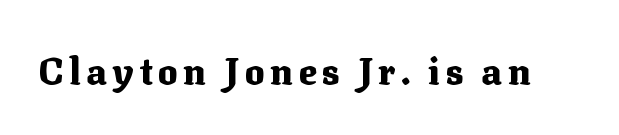
{"serif": "yes", "italic": "no", "bold": "yes", "weight": "heavy", "width": "normal", "stroke_contrast": "medium", "x_height": "medium", "monospaced": "no", "underline": "no", "glyph_px": 37}
